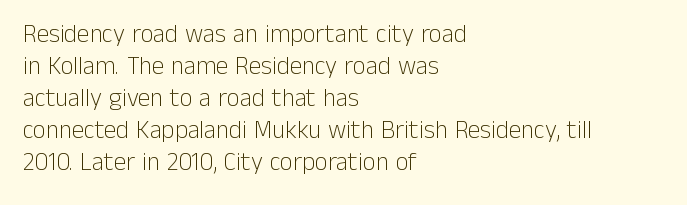
Glance below the letters and you will spot only blank space. The weight tops out at a normal text grade. Teacher's note: observe the even left margin — that is flush-left alignment. Interline gaps are of average width in this sample. In terms of posture, this sample is upright.
